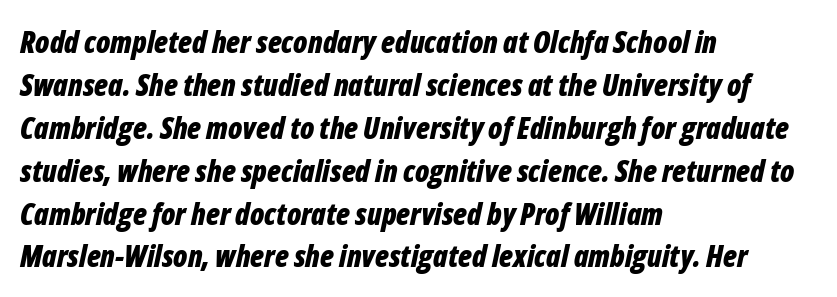
Q: Is the text bold? A: Yes.
Q: Is the text italic (slanted)? A: Yes, it leans right by about 12 degrees.
Q: Is the text underlined? A: No.
Q: How is the paragraph aligned? A: Left-aligned.
Q: Is the spacing between letters normal or unusually wide? A: Normal.
Q: Is the spacing between lines tight, normal or loose? A: Normal.
Q: Width (condensed, normal, or wide)? A: Condensed.
Q: Stroke contrast? A: Low.
Q: x-height? A: Medium.
Q: Monospaced? A: No.
